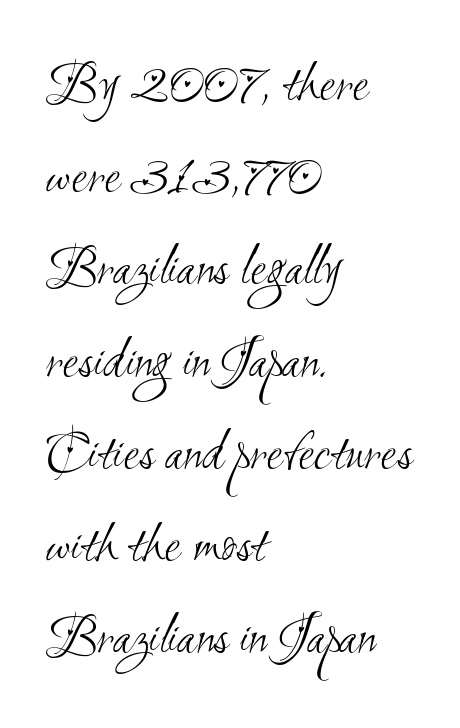
The image shows 58 px light, condensed sans-serif type; set left-aligned, normal line spacing (1.59x), normal letter spacing, not underlined; medium stroke contrast and a small x-height.
